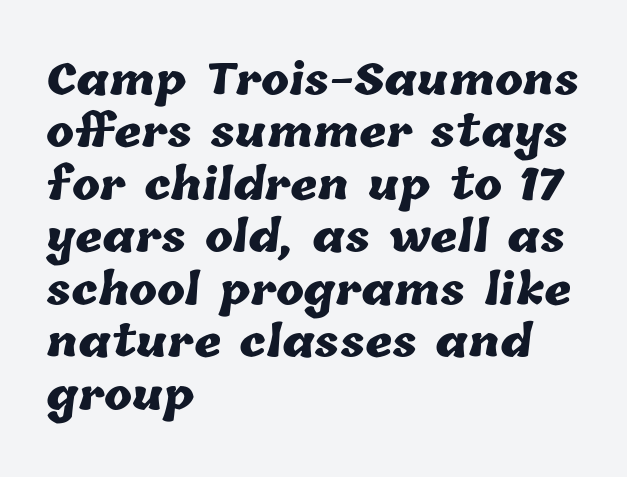
The space beneath each line is pristine and unruled. Bold? Absolutely — the strokes are thick and heavy. Each new line begins a customary step beneath the previous one. This sample is left-justified, so line endings fall wherever the words run out.
